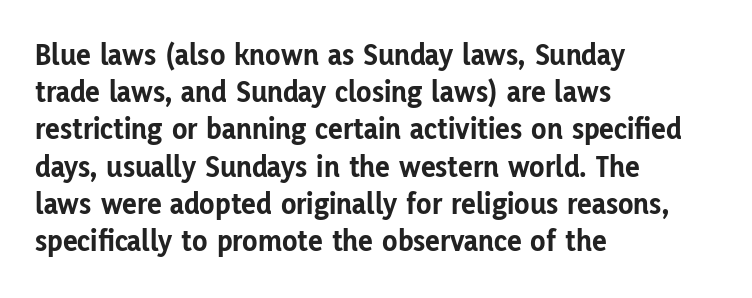
{"serif": "no", "italic": "no", "bold": "yes", "weight": "bold", "width": "normal", "stroke_contrast": "low", "x_height": "medium", "monospaced": "no", "underline": "no", "align": "left", "line_spacing_ratio": 1.2, "letter_spacing": "normal", "letter_spacing_em": 0.0, "glyph_px": 31}
